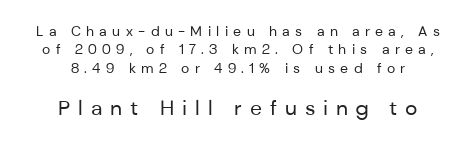
Q: Is the text bold? A: No.
Q: Is the text italic (slanted)? A: No, it is upright.
Q: Is the text underlined? A: No.
Q: How is the paragraph aligned? A: Centered.
Q: Is the spacing between letters normal or unusually wide? A: Unusually wide.
Q: Is the spacing between lines tight, normal or loose? A: Normal.
Q: Which block of text is set in a larger size, the first (top) or the second (bottom)? A: The second (bottom) one.
